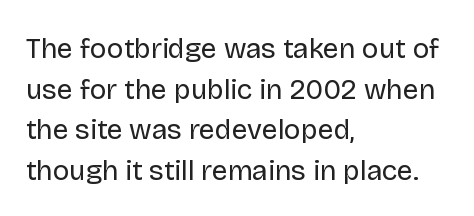
{"serif": "no", "italic": "no", "bold": "no", "weight": "regular", "width": "normal", "stroke_contrast": "low", "x_height": "large", "monospaced": "no", "underline": "no", "align": "left", "line_spacing": "normal", "line_spacing_ratio": 1.45, "letter_spacing": "normal", "letter_spacing_em": 0.0, "glyph_px": 28}
